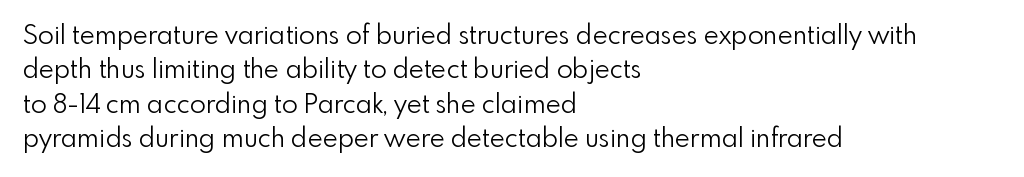
Leftover space on each line is placed entirely after the last word. Notice how the stems are strictly vertical — no italics here. The rendering uses a moderate line-height, typical for paragraphs. Underlining? Definitely not there. A light-to-regular cut is what we see here.
